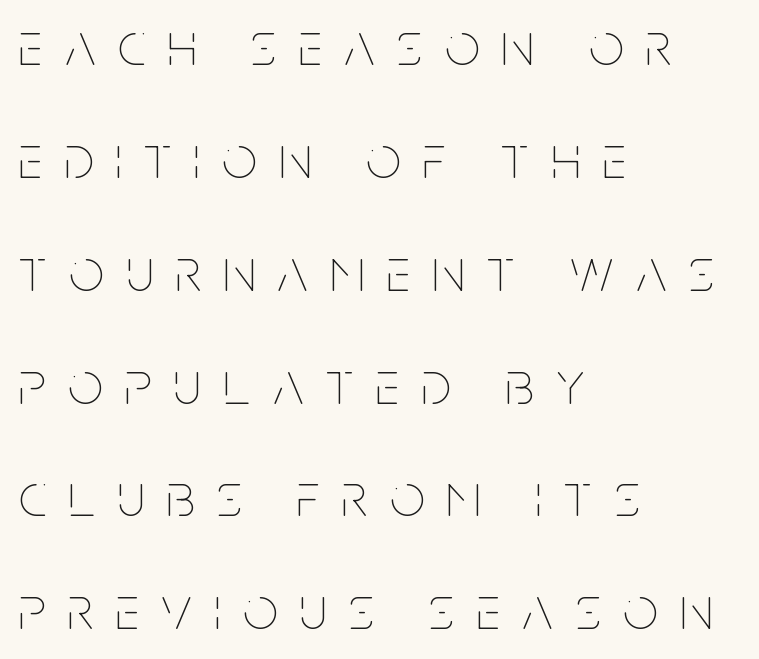
The image shows 61 px thin, condensed type, upright; set left-aligned, line spacing 1.85x, unusually wide letter spacing (+0.37 em), not underlined; low stroke contrast and a large x-height.
